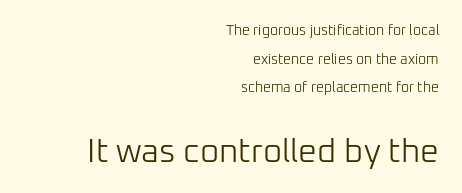
This sample trades compactness for vertical openness between lines. Bare-footed words on every line. The lines in this sample share a right terminus and differ only in where they begin. Type size steps up from the first block to the second. You could not count columns in this text — the font is proportionally spaced.
